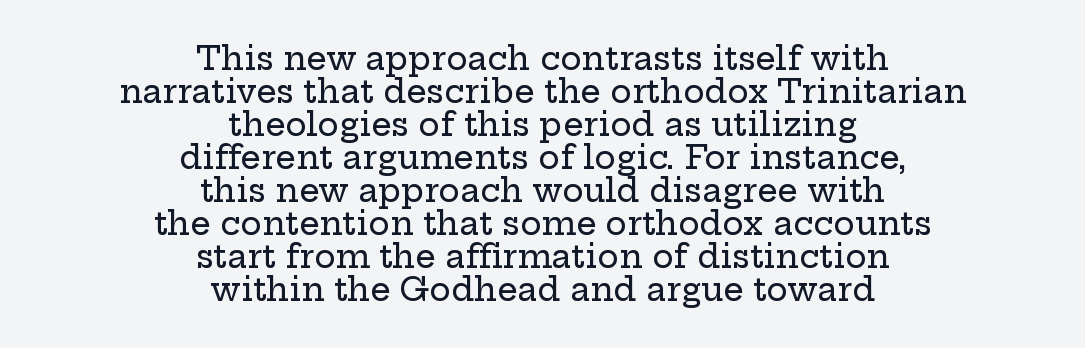
The image shows 32 px wide serif type, upright; set centered, tight line spacing (1.03x), normal letter spacing, not underlined; low stroke contrast and a medium x-height.
